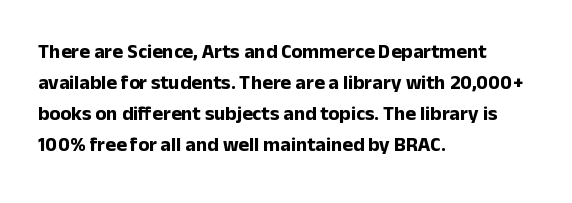
This is heavy type, rendered in bold. No extra tracking has been applied to these lines. The lines in this sample share a left origin and differ only in where they stop. A typesetter would call this leading conventional body-copy spacing. The typography opts for an upright posture over an oblique one. No word sits above an underline.
